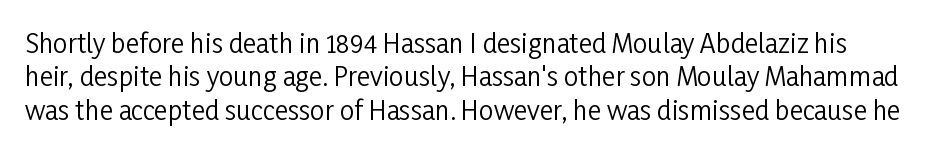
{"italic": "no", "bold": "no", "underline": "no", "line_spacing": "normal", "line_spacing_ratio": 1.28, "letter_spacing": "normal", "letter_spacing_em": 0.0, "glyph_px": 26}
